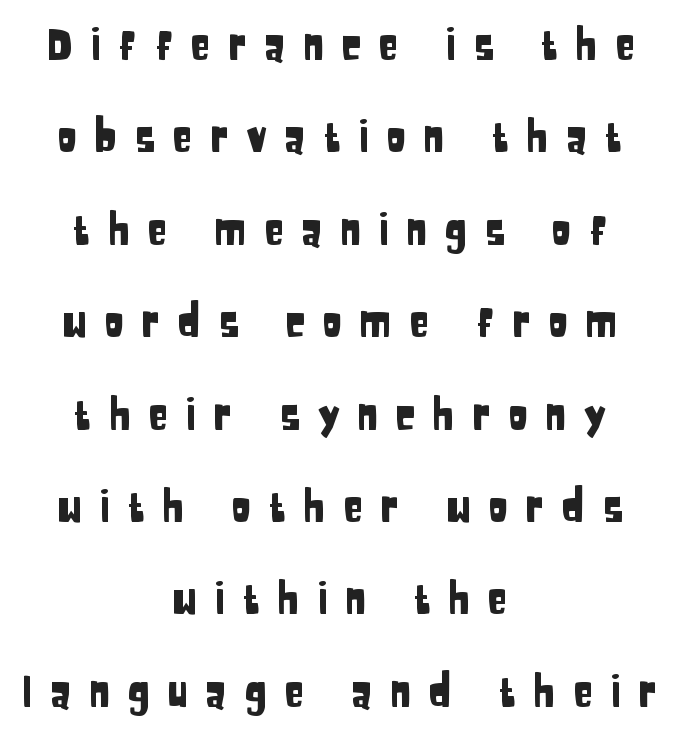
{"serif": "no", "italic": "no", "width": "condensed", "stroke_contrast": "low", "x_height": "large", "monospaced": "no", "underline": "no", "align": "center", "line_spacing": "loose", "line_spacing_ratio": 2.2, "letter_spacing": "wide", "letter_spacing_em": 0.4, "glyph_px": 42}
